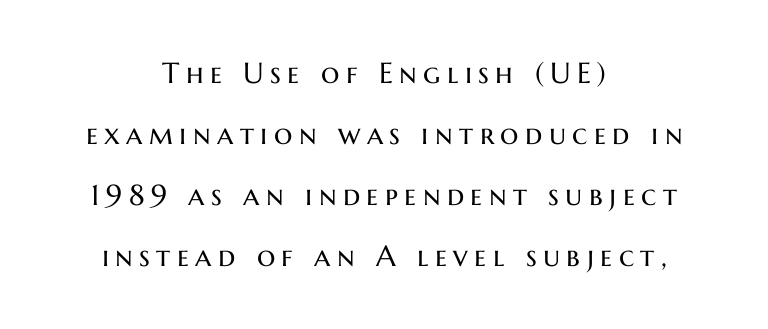
{"serif": "no", "italic": "no", "bold": "no", "weight": "regular", "width": "normal", "stroke_contrast": "medium", "x_height": "medium", "monospaced": "no", "underline": "no", "align": "center", "line_spacing": "loose", "line_spacing_ratio": 2.1, "letter_spacing": "wide", "letter_spacing_em": 0.22, "glyph_px": 29}
